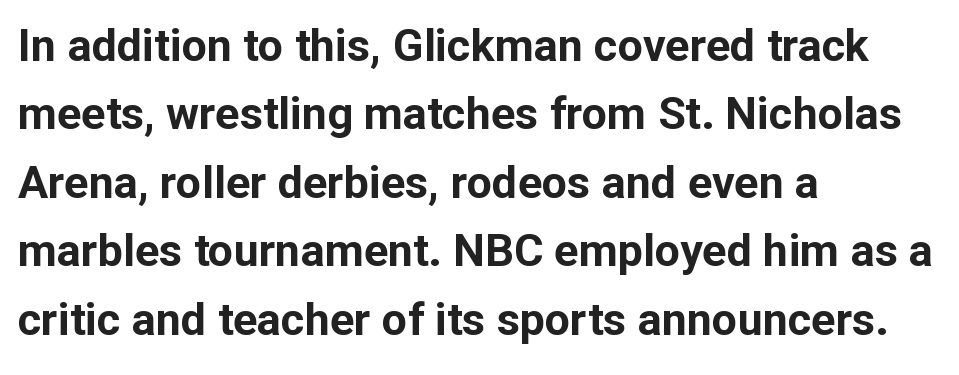
{"serif": "no", "italic": "no", "bold": "yes", "weight": "bold", "width": "normal", "stroke_contrast": "low", "x_height": "medium", "monospaced": "no", "underline": "no", "align": "left", "line_spacing": "normal", "line_spacing_ratio": 1.52, "letter_spacing": "normal", "letter_spacing_em": 0.0, "glyph_px": 45}
